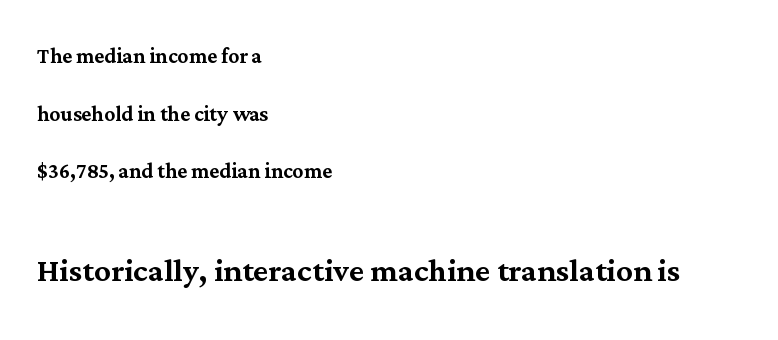
{"serif": "yes", "italic": "no", "width": "normal", "stroke_contrast": "medium", "x_height": "medium", "monospaced": "no", "underline": "no", "align": "left", "line_spacing": "loose", "line_spacing_ratio": 2.13, "letter_spacing": "normal", "letter_spacing_em": 0.0, "larger_block": "second", "size_ratio": 1.52, "glyph_px": 41}
